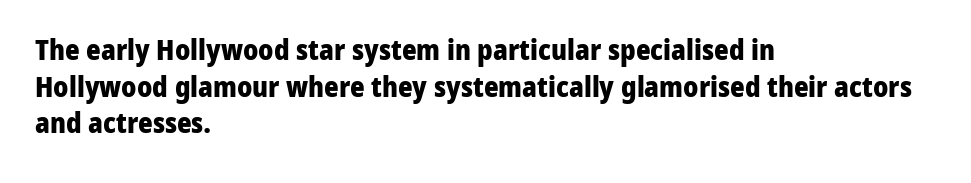
Think of a printed novel: that variable character pitch is what you see here. The lettering holds an erect, upright posture throughout. The passage shown has conventional tracking throughout. Every row of glyphs begins at an identical x-position on the left. The string is rendered with underlining switched off. Compared with an ordinary text face, these strokes are far heavier — a full bold.
